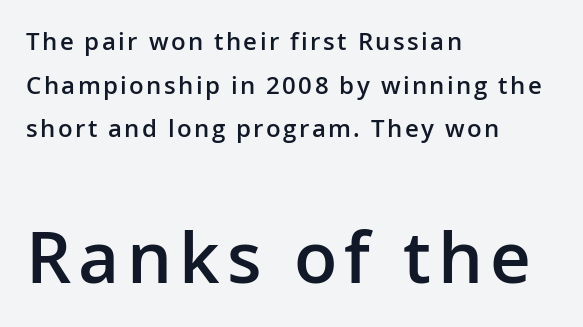
The image shows 71 px semibold sans-serif type, upright; set left-aligned, line spacing 1.82x, not underlined; the second (bottom) block is 2.96x larger; low stroke contrast and a medium x-height.
